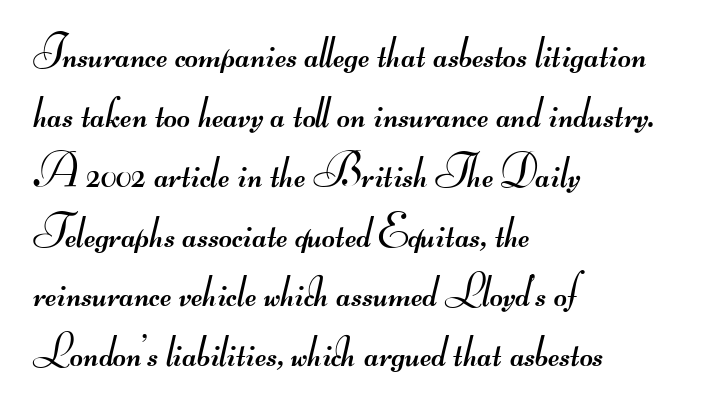
Classification — sans serif. Students, observe: this is what conventionally led text looks like. The glyphs are unaccompanied by any horizontal stroke below them. The strokes carry an ordinary text weight at most. Standard letterfit; no display-style spreading of the glyphs.
